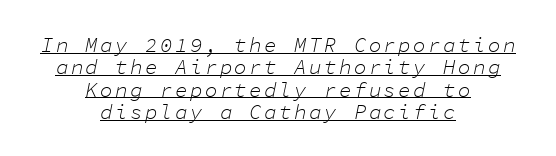
The rendered words wear a rule along their underside. If you measured baseline to baseline, you'd find a short distance. The lines in this sample share a center point and differ in where they start and stop. The lettering tilts uniformly, giving the passage an italic look.
